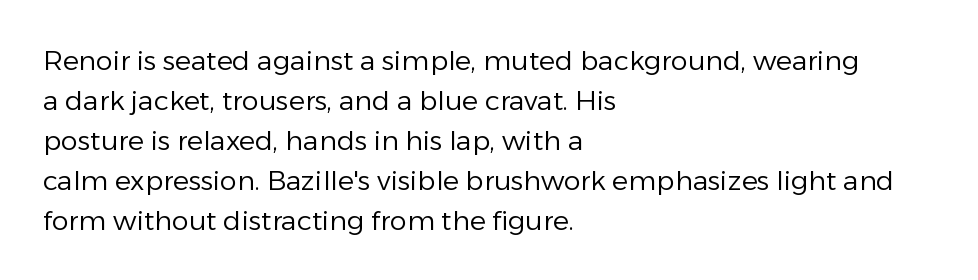
Q: Is the text bold? A: No.
Q: Is the text italic (slanted)? A: No, it is upright.
Q: Is the text underlined? A: No.
Q: How is the paragraph aligned? A: Left-aligned.
Q: Is the spacing between letters normal or unusually wide? A: Normal.
Q: Is the spacing between lines tight, normal or loose? A: Normal.
